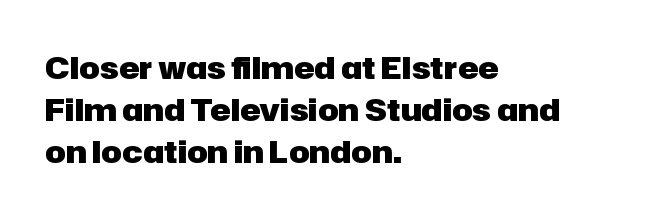
{"serif": "no", "italic": "no", "bold": "yes", "weight": "heavy", "width": "normal", "stroke_contrast": "low", "x_height": "medium", "monospaced": "no", "underline": "no", "align": "left", "line_spacing": "normal", "line_spacing_ratio": 1.36, "letter_spacing": "normal", "letter_spacing_em": 0.0, "glyph_px": 31}
